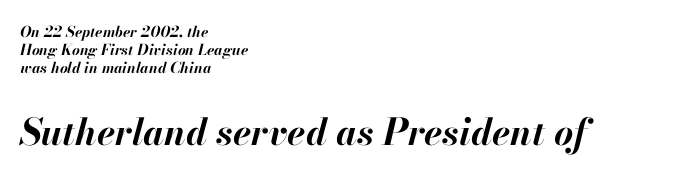
Think of a printed novel: that variable character pitch is what you see here. The sample has been set heavy, in full bold. Would a proofreader flag this as italicized? Yes. The space directly below the letters is spotless. A student would call this left alignment; a typographer would say flush left, rag right. Standard letterfit; no display-style spreading of the glyphs.
